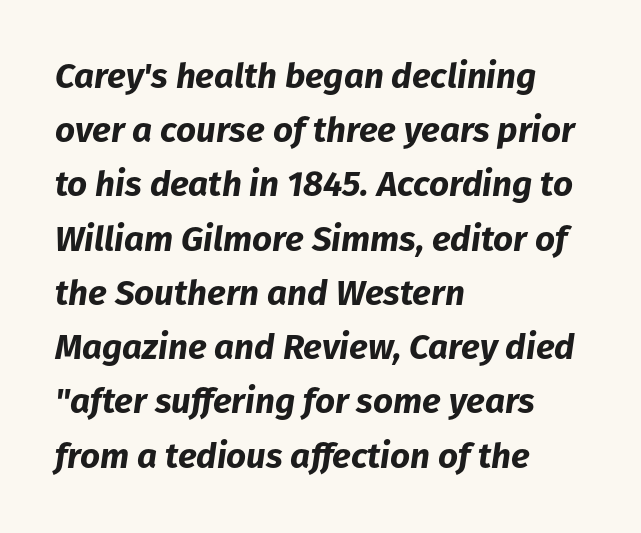
Q: Is the text bold? A: Yes.
Q: Is the text italic (slanted)? A: Yes, it leans right by about 8 degrees.
Q: Is the text underlined? A: No.
Q: How is the paragraph aligned? A: Left-aligned.
Q: Is the spacing between letters normal or unusually wide? A: Normal.
Q: Is the spacing between lines tight, normal or loose? A: Normal.
Q: Width (condensed, normal, or wide)? A: Normal.
Q: Stroke contrast? A: Low.
Q: x-height? A: Medium.
Q: Monospaced? A: No.
